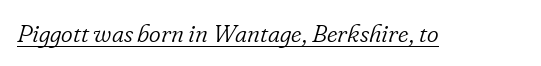
{"italic": "yes", "lean": "right", "slant_degrees": 16, "bold": "no", "underline": "yes", "letter_spacing": "normal", "letter_spacing_em": 0.0, "glyph_px": 25}
